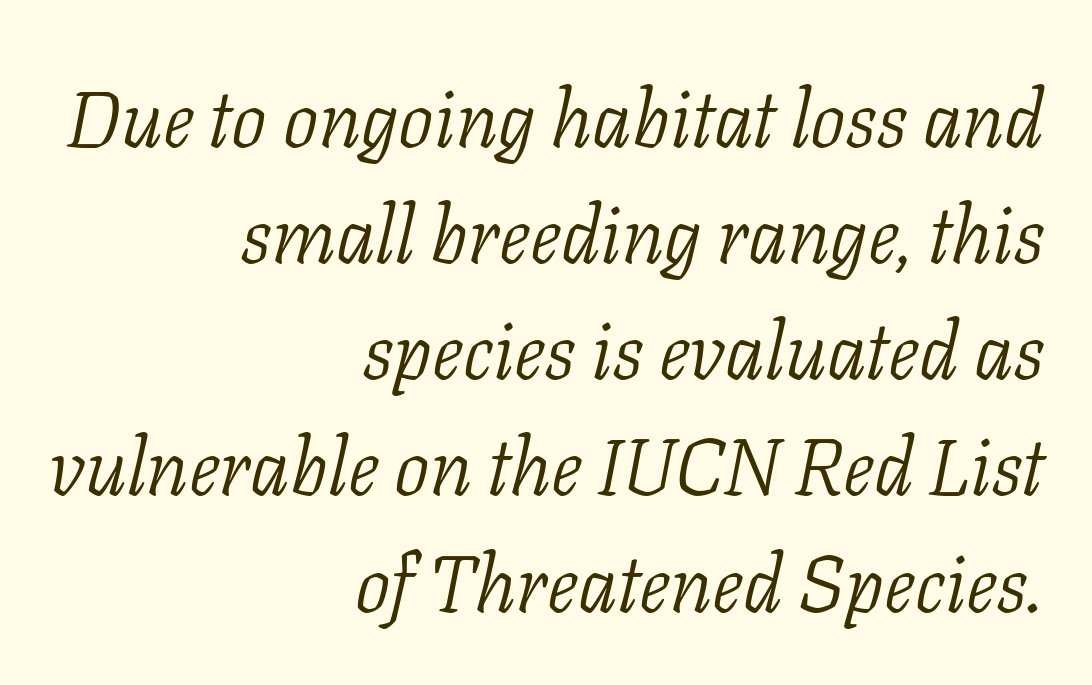
If you drew a ruler down the right edge, every line would touch it. The space directly below the letters is spotless. Regular leading. The axis of the letterforms is tilted away from vertical. No extra tracking has been applied to these lines. Think of a printed novel: that variable character pitch is what you see here.
